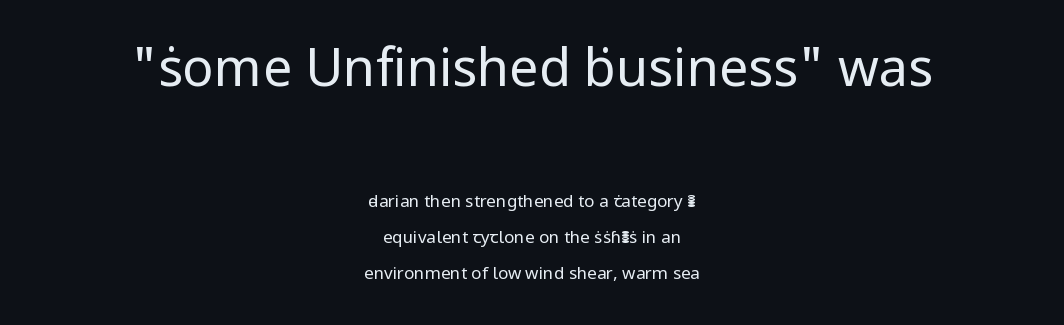
The image shows 52 px regular-weight sans-serif type, upright; set centered, loose line spacing (2.12x), normal letter spacing, not underlined; the first (top) block is 3.06x larger; low stroke contrast and a medium x-height.
